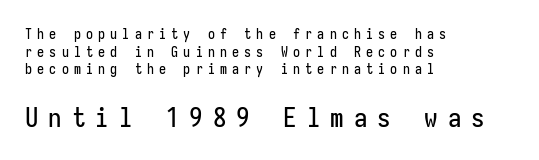
Which margin do the lines hug? The left one — the right edge is uneven. The space beneath each line is pristine and unruled. Vertically, the passage feels balanced, rows spaced as you'd expect. A typesetter would call this heavily tracked-out type. Every character sits straight up, as roman type does.
